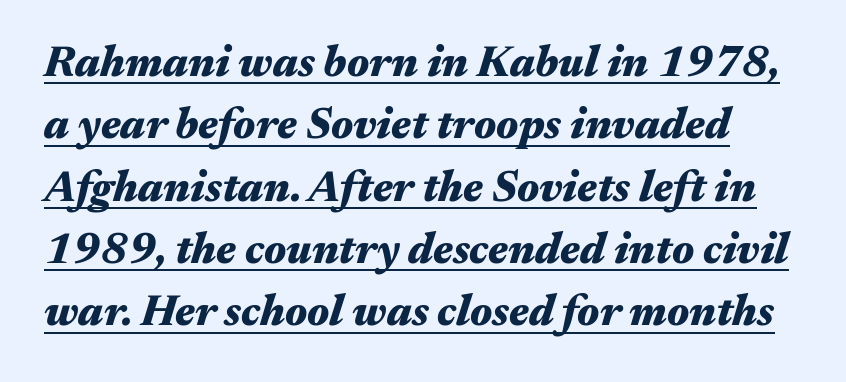
Q: Is the text bold? A: Yes.
Q: Is the text italic (slanted)? A: Yes, it leans right by about 17 degrees.
Q: Is the text underlined? A: Yes.
Q: Is the spacing between letters normal or unusually wide? A: Normal.
Q: Is the spacing between lines tight, normal or loose? A: Normal.
Q: Width (condensed, normal, or wide)? A: Wide.
Q: Stroke contrast? A: Medium.
Q: x-height? A: Medium.
Q: Monospaced? A: No.
